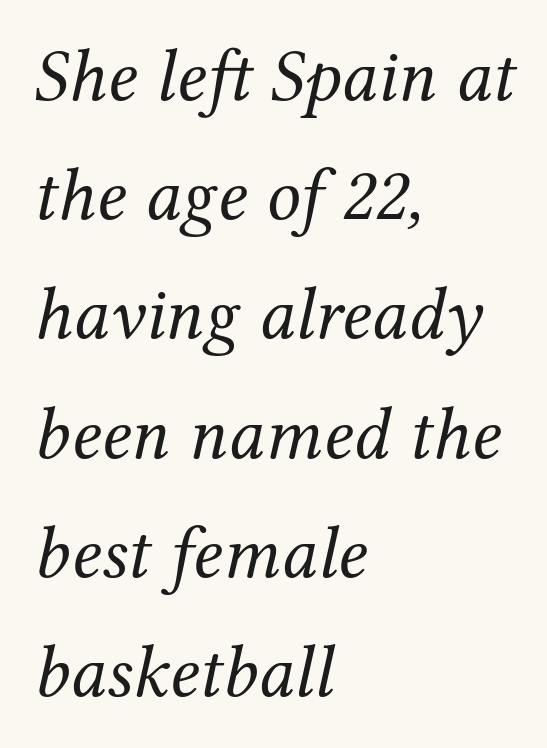
Q: Is the text bold? A: No.
Q: Is the text italic (slanted)? A: Yes, it leans right by about 12 degrees.
Q: Is the typeface a serif or a sans-serif typeface? A: Serif.
Q: Is the text underlined? A: No.
Q: How is the paragraph aligned? A: Left-aligned.
Q: Is the spacing between letters normal or unusually wide? A: Normal.
Q: Is the spacing between lines tight, normal or loose? A: Normal.
Q: Width (condensed, normal, or wide)? A: Normal.
Q: Stroke contrast? A: Medium.
Q: x-height? A: Medium.
Q: Monospaced? A: No.
